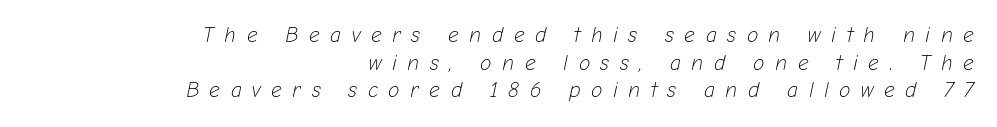
The image shows 21 px text type, italic (leaning right); set right-aligned, normal line spacing (1.32x), unusually wide letter spacing (+0.5 em), not underlined.
